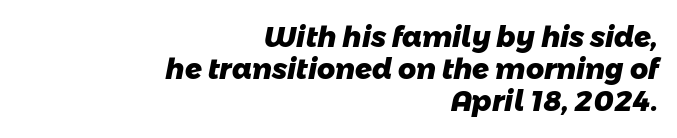
{"serif": "no", "bold": "yes", "weight": "heavy", "width": "normal", "stroke_contrast": "low", "x_height": "medium", "monospaced": "no", "underline": "no", "align": "right", "line_spacing": "tight", "line_spacing_ratio": 1.14, "letter_spacing": "normal", "letter_spacing_em": 0.0, "glyph_px": 28}
